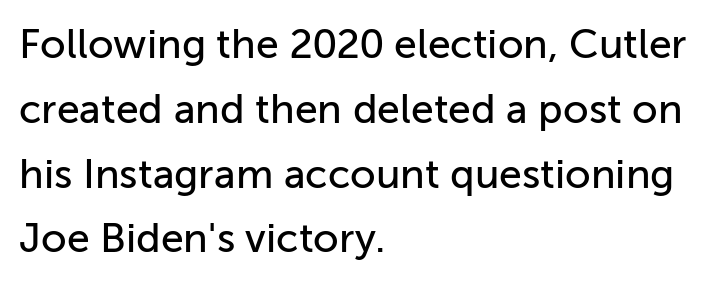
Q: Is the text italic (slanted)? A: No, it is upright.
Q: Is the typeface a serif or a sans-serif typeface? A: Sans-serif.
Q: Is the text underlined? A: No.
Q: How is the paragraph aligned? A: Left-aligned.
Q: Is the spacing between letters normal or unusually wide? A: Normal.
Q: Is the spacing between lines tight, normal or loose? A: Normal.
Q: Width (condensed, normal, or wide)? A: Normal.
Q: Stroke contrast? A: Low.
Q: x-height? A: Medium.
Q: Monospaced? A: No.
